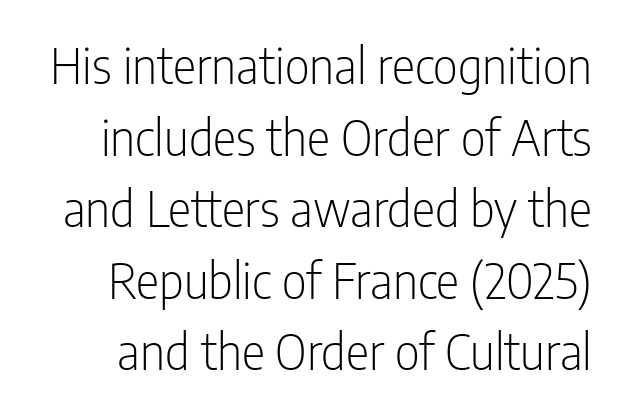
Q: Is the text bold? A: No.
Q: Is the text italic (slanted)? A: No, it is upright.
Q: Is the typeface a serif or a sans-serif typeface? A: Sans-serif.
Q: Is the text underlined? A: No.
Q: Is the spacing between letters normal or unusually wide? A: Normal.
Q: Is the spacing between lines tight, normal or loose? A: Normal.
Q: Width (condensed, normal, or wide)? A: Condensed.
Q: Stroke contrast? A: Low.
Q: x-height? A: Medium.
Q: Monospaced? A: No.
